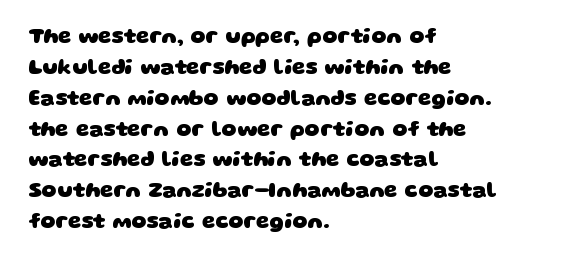
{"bold": "yes", "underline": "no", "align": "left", "line_spacing": "normal", "line_spacing_ratio": 1.47, "letter_spacing": "normal", "letter_spacing_em": 0.0, "glyph_px": 21}
